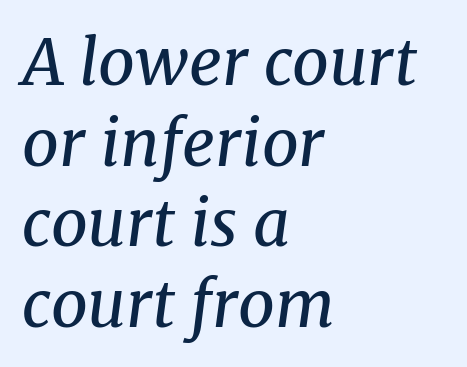
{"serif": "yes", "italic": "yes", "lean": "right", "slant_degrees": 8, "bold": "no", "weight": "regular", "width": "normal", "stroke_contrast": "medium", "x_height": "medium", "monospaced": "no", "underline": "no", "align": "left", "line_spacing": "normal", "line_spacing_ratio": 1.26, "letter_spacing": "normal", "letter_spacing_em": 0.0, "glyph_px": 64}
